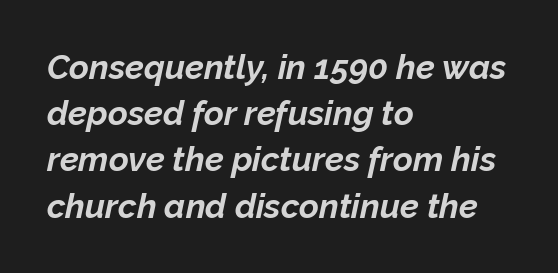
You could not count columns in this text — the font is proportionally spaced. How heavy is the stroke? Heavy — this is a bold. Rendered with sloped, italic letterforms. Check under the words: just untouched page.
